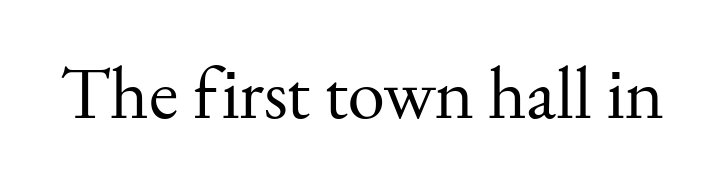
Q: Is the text bold? A: No.
Q: Is the text italic (slanted)? A: No, it is upright.
Q: Is the typeface a serif or a sans-serif typeface? A: Serif.
Q: Is the text underlined? A: No.
Q: Is the spacing between letters normal or unusually wide? A: Normal.
Q: Width (condensed, normal, or wide)? A: Normal.
Q: Stroke contrast? A: Medium.
Q: x-height? A: Small.
Q: Monospaced? A: No.
